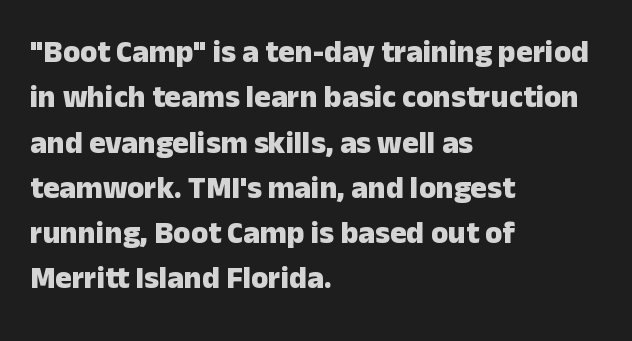
Q: Is the text bold? A: Yes.
Q: Is the text italic (slanted)? A: No, it is upright.
Q: Is the typeface a serif or a sans-serif typeface? A: Sans-serif.
Q: Is the text underlined? A: No.
Q: How is the paragraph aligned? A: Left-aligned.
Q: Is the spacing between letters normal or unusually wide? A: Normal.
Q: Is the spacing between lines tight, normal or loose? A: Normal.
Q: Width (condensed, normal, or wide)? A: Normal.
Q: Stroke contrast? A: Low.
Q: x-height? A: Medium.
Q: Monospaced? A: No.
